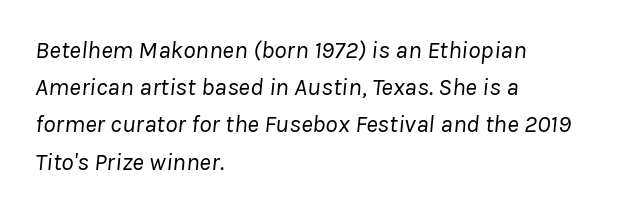
Q: Is the text bold? A: No.
Q: Is the text italic (slanted)? A: Yes, it leans right by about 8 degrees.
Q: Is the text underlined? A: No.
Q: How is the paragraph aligned? A: Left-aligned.
Q: Is the spacing between letters normal or unusually wide? A: Normal.
Q: Is the spacing between lines tight, normal or loose? A: Normal.
